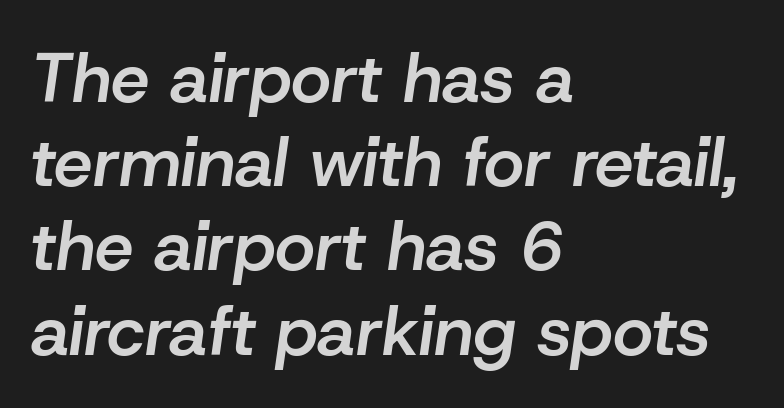
{"italic": "yes", "lean": "right", "slant_degrees": 8, "bold": "semi", "weight": "semibold", "width": "normal", "stroke_contrast": "low", "x_height": "medium", "monospaced": "no", "underline": "no", "align": "left", "line_spacing_ratio": 1.22, "letter_spacing": "normal", "letter_spacing_em": 0.0, "glyph_px": 69}
